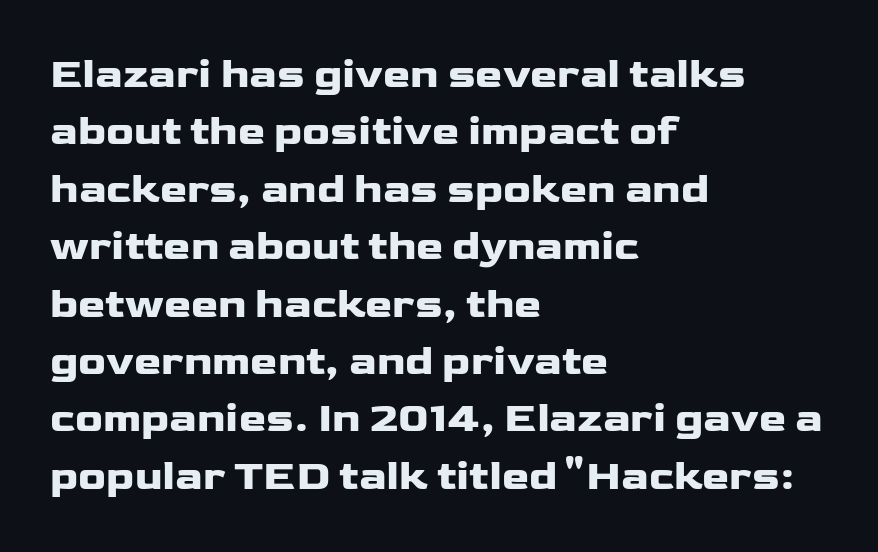
These lines were composed using upright roman letters. Every letter is thick-stroked: bold, no question. Rule under the text: the space is simply empty. You could not count columns in this text — the font is proportionally spaced. Typographically, this falls in the sans-serif category. Characters follow at the spacing the type designer built in.
